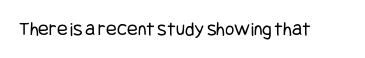
Q: Is the text bold? A: No.
Q: Is the text italic (slanted)? A: No, it is upright.
Q: Is the text underlined? A: No.
Q: Is the spacing between letters normal or unusually wide? A: Normal.
